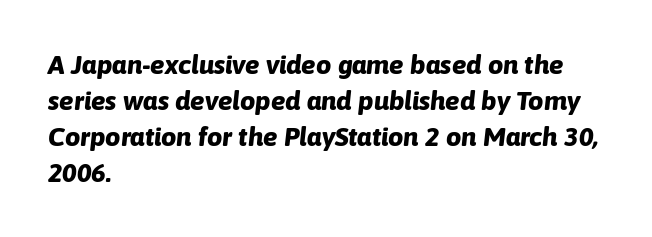
These lines stack with their left ends in a neat column. The rendering keeps characters at their native spacing. Nobody drew a line under any word here. Baseline-to-baseline distance is the conventional proportion of letter height. Each glyph is drawn with heavy, bold strokes. This is oblique type, the kind used for emphasis or titles.
